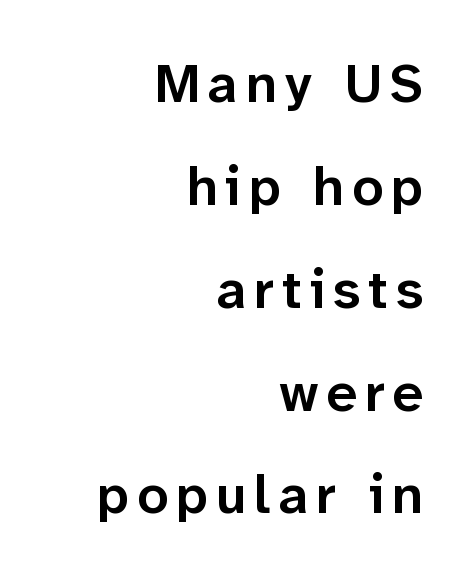
Q: Is the text bold? A: Semi-bold.
Q: Is the text italic (slanted)? A: No, it is upright.
Q: Is the typeface a serif or a sans-serif typeface? A: Sans-serif.
Q: Is the text underlined? A: No.
Q: How is the paragraph aligned? A: Right-aligned.
Q: Width (condensed, normal, or wide)? A: Normal.
Q: Stroke contrast? A: Low.
Q: x-height? A: Medium.
Q: Monospaced? A: No.
